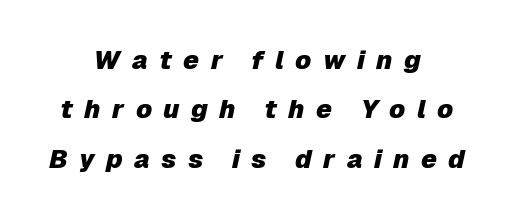
The whitespace from short lines is split evenly between both sides. Slant detected: the letters are inclined. Quick note: underline off. Students, this is bold: see how much ink each stroke carries.
